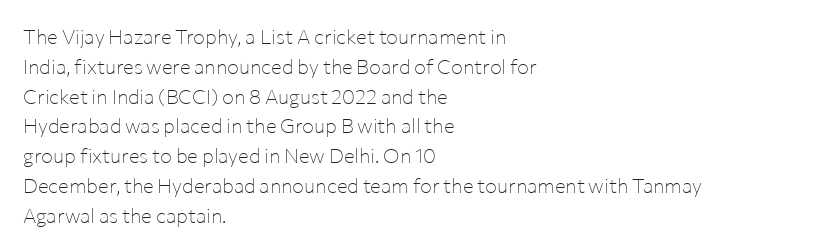
The image shows 20 px text type, upright; set left-aligned, normal line spacing (1.49x), normal letter spacing, not underlined.
